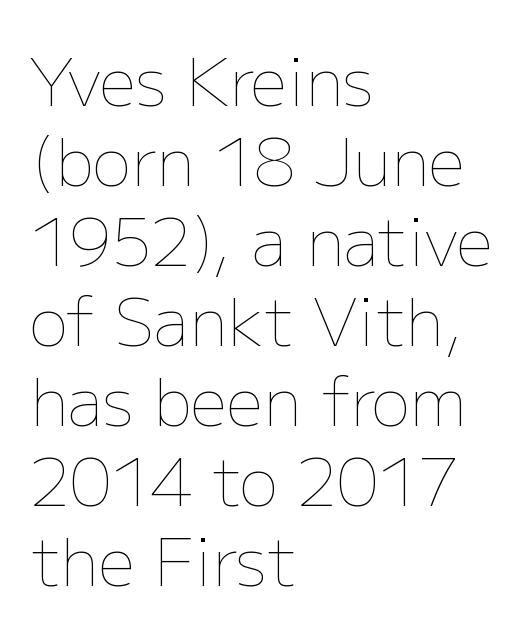
Q: Is the text bold? A: No.
Q: Is the text italic (slanted)? A: No, it is upright.
Q: Is the text underlined? A: No.
Q: How is the paragraph aligned? A: Left-aligned.
Q: Is the spacing between letters normal or unusually wide? A: Normal.
Q: Width (condensed, normal, or wide)? A: Normal.
Q: Stroke contrast? A: Low.
Q: x-height? A: Medium.
Q: Monospaced? A: No.
